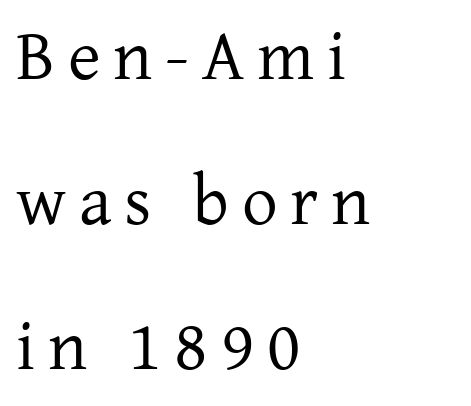
The image shows 71 px regular-weight serif type, upright; set left-aligned, loose line spacing (2.04x), not underlined; low stroke contrast and a medium x-height.
